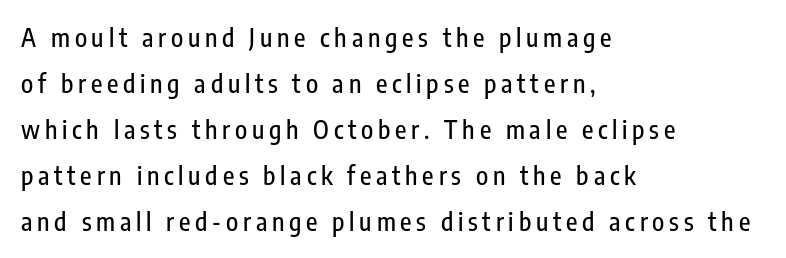
Q: Is the text italic (slanted)? A: No, it is upright.
Q: Is the text underlined? A: No.
Q: How is the paragraph aligned? A: Left-aligned.
